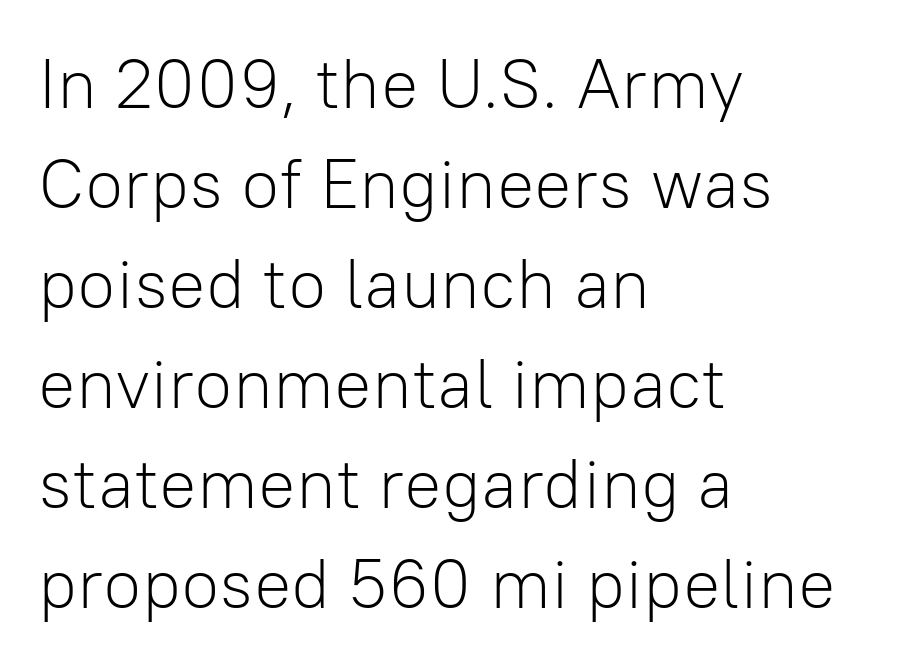
This rendering employs a face without finishing strokes, i.e., a sans-serif. Is the stroke heavy? The answer is a plain regular-or-lighter. This rendering leaves character spacing at its baseline value. These lines are rendered in a variable-pitch font.
